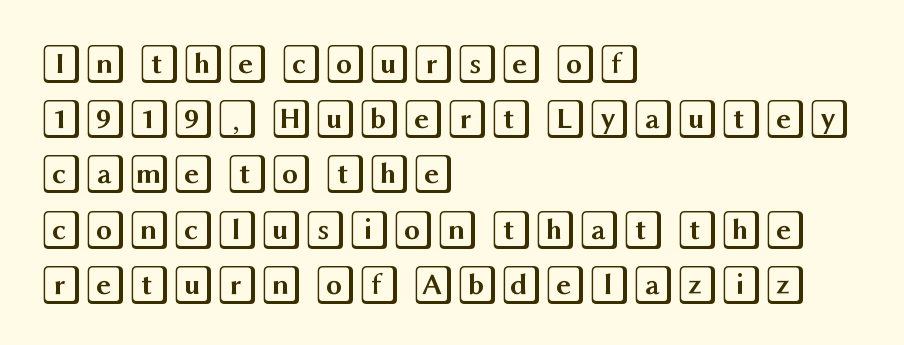
The image shows 40 px wide type, upright; set left-aligned, normal line spacing (1.38x), normal letter spacing, not underlined; a large x-height.
